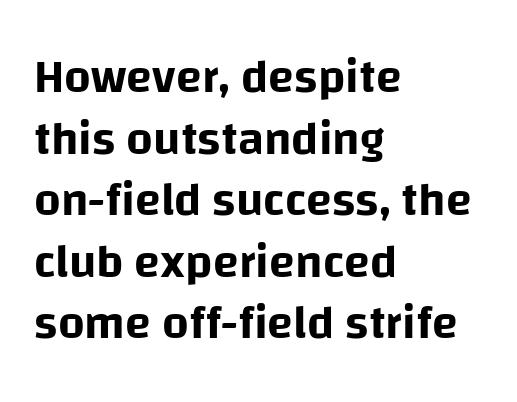
The image shows 47 px sans-serif type, upright; set left-aligned, normal line spacing (1.31x), normal letter spacing, not underlined; low stroke contrast and a large x-height.
